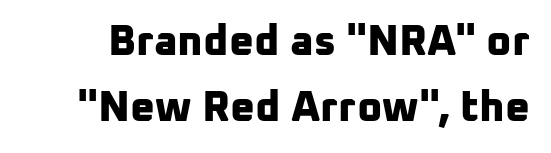
Descender tails drop into unmarked territory. The passage shown stacks its lines at a standard gap. Inter-character spacing is left at the font's built-in metrics. The face used here is proportionally spaced, like ordinary book or web type. Weight check: bold — yes, fully. Observe the absence of serifs on each vertical stroke in this sample.
